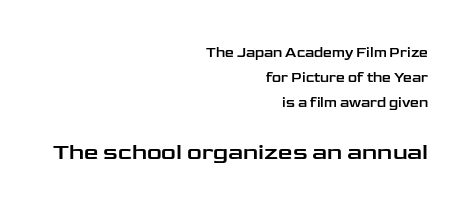
Students, note that the glyphs here touch the page at normal intervals. Descenders are the only things crossing below the line. The axis of the letterforms is exactly vertical. The passage is arranged like a letterhead date or caption credit — flush right. Here the second block reads like a headline and the first like body copy.
